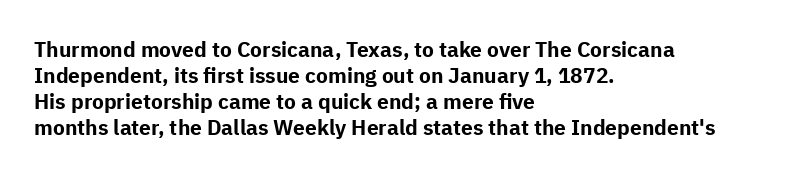
Q: Is the text bold? A: Yes.
Q: Is the text italic (slanted)? A: No, it is upright.
Q: Is the text underlined? A: No.
Q: How is the paragraph aligned? A: Left-aligned.
Q: Is the spacing between letters normal or unusually wide? A: Normal.
